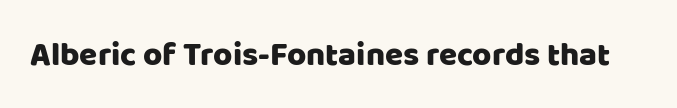
Q: Is the text italic (slanted)? A: No, it is upright.
Q: Is the typeface a serif or a sans-serif typeface? A: Sans-serif.
Q: Is the text underlined? A: No.
Q: Is the spacing between letters normal or unusually wide? A: Normal.
Q: Width (condensed, normal, or wide)? A: Normal.
Q: Stroke contrast? A: Low.
Q: x-height? A: Large.
Q: Monospaced? A: No.
